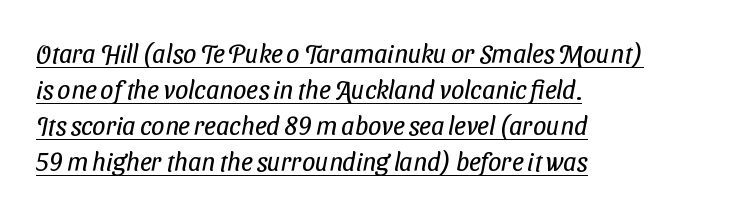
{"bold": "no", "underline": "yes", "align": "left", "line_spacing": "normal", "line_spacing_ratio": 1.39, "letter_spacing": "normal", "letter_spacing_em": 0.0, "glyph_px": 26}
